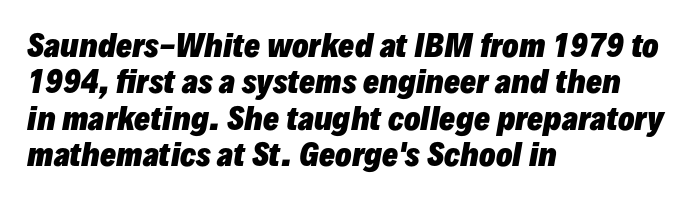
The text carries the slant typical of an italic or oblique font. The area under the type is left untouched. In terms of letterspacing, this is plain default setting. Stroke thickness is high; the sample reads as a true bold.
